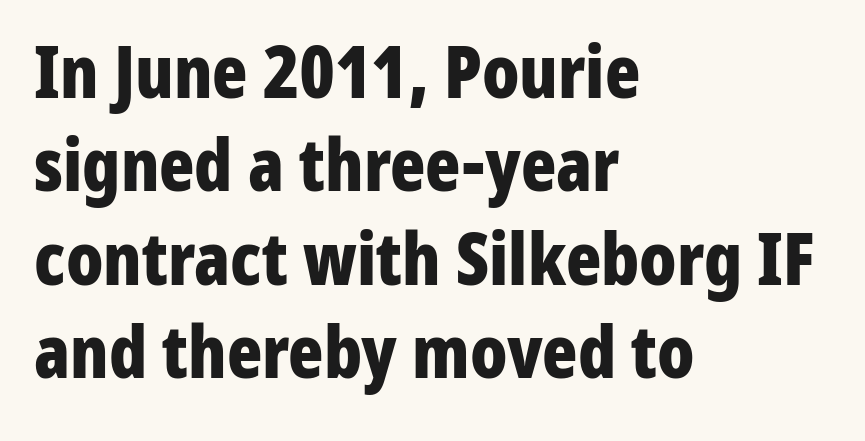
The image shows 73 px bold, condensed sans-serif type, upright; set left-aligned, normal line spacing (1.28x), normal letter spacing, not underlined; low stroke contrast and a medium x-height.
